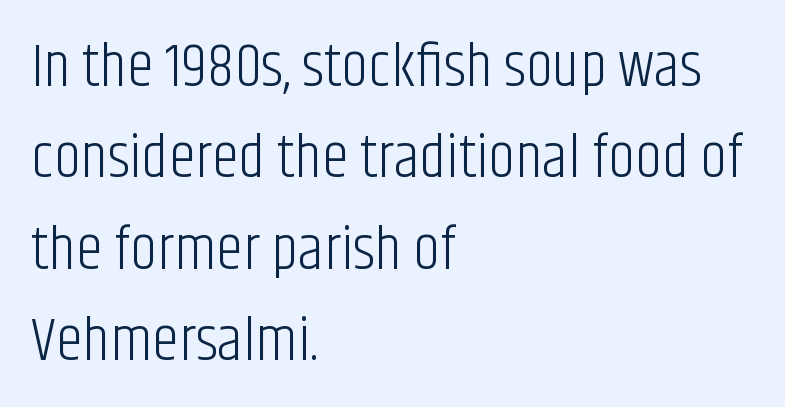
This rendering employs a face without finishing strokes, i.e., a sans-serif. Characters follow at the spacing the type designer built in. This rendering features lettering with no underline. Heaviness? Minimal to ordinary, like unemphasized prose. Is the block centered? No — it sits flush against the left margin. The face used here is proportionally spaced, like ordinary book or web type.
